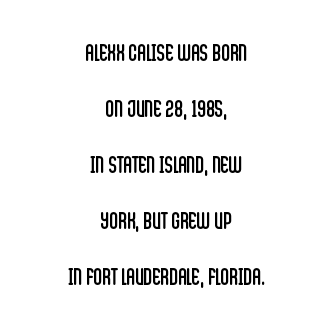
{"italic": "no", "bold": "no", "underline": "no", "align": "center", "line_spacing": "loose", "line_spacing_ratio": 2.33, "letter_spacing": "normal", "letter_spacing_em": 0.0, "glyph_px": 24}
